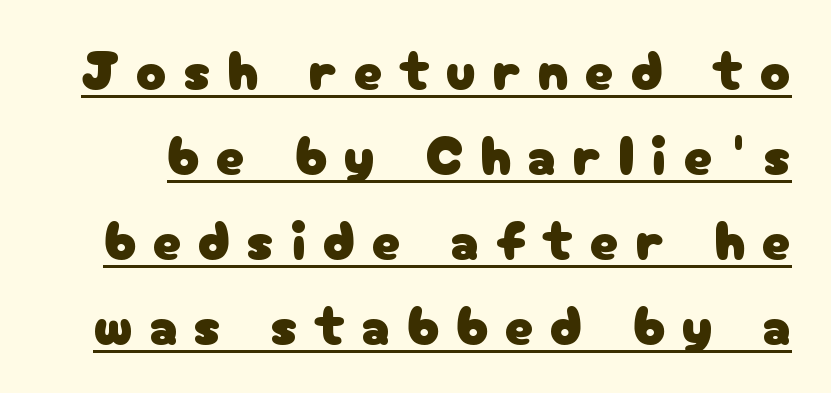
The image shows 56 px sans-serif type, upright; set normal line spacing (1.52x), unusually wide letter spacing (+0.3 em), underlined; low stroke contrast and a medium x-height.
